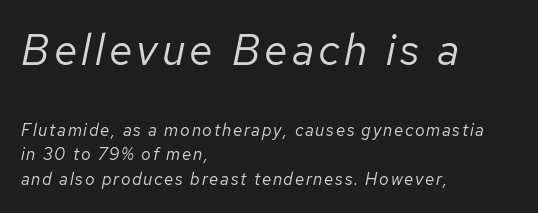
{"italic": "yes", "lean": "right", "slant_degrees": 12, "bold": "no", "weight": "regular", "width": "normal", "stroke_contrast": "low", "x_height": "medium", "monospaced": "no", "underline": "no", "align": "left", "line_spacing": "normal", "line_spacing_ratio": 1.45, "larger_block": "first", "size_ratio": 2.53, "glyph_px": 43}
